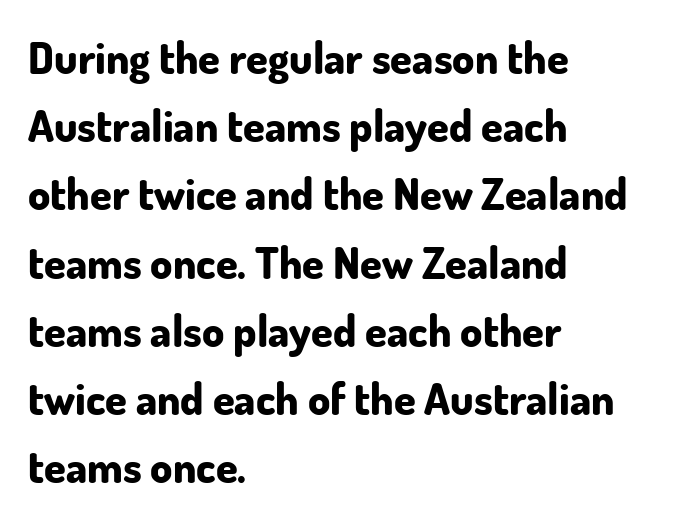
Spacing verdict: proportional, widths tailored to each character. The characters display no serif detailing; their extremities are plain. Horizontal alignment here is leftward, the default for most running prose. The passage shown stacks its lines at a standard gap. This is roman type, the default non-slanted kind.
